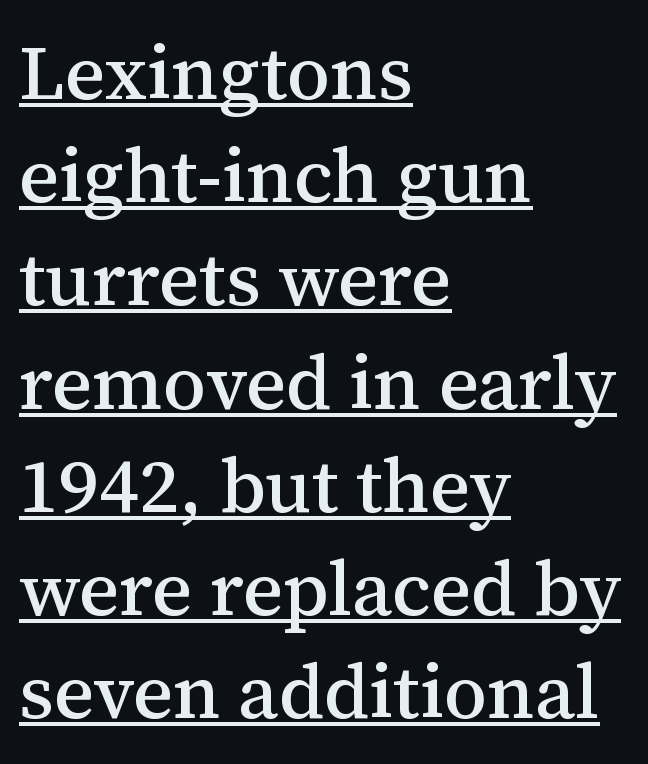
The image shows 77 px serif type, upright; set left-aligned, normal line spacing (1.34x), normal letter spacing, underlined; medium stroke contrast and a medium x-height.
